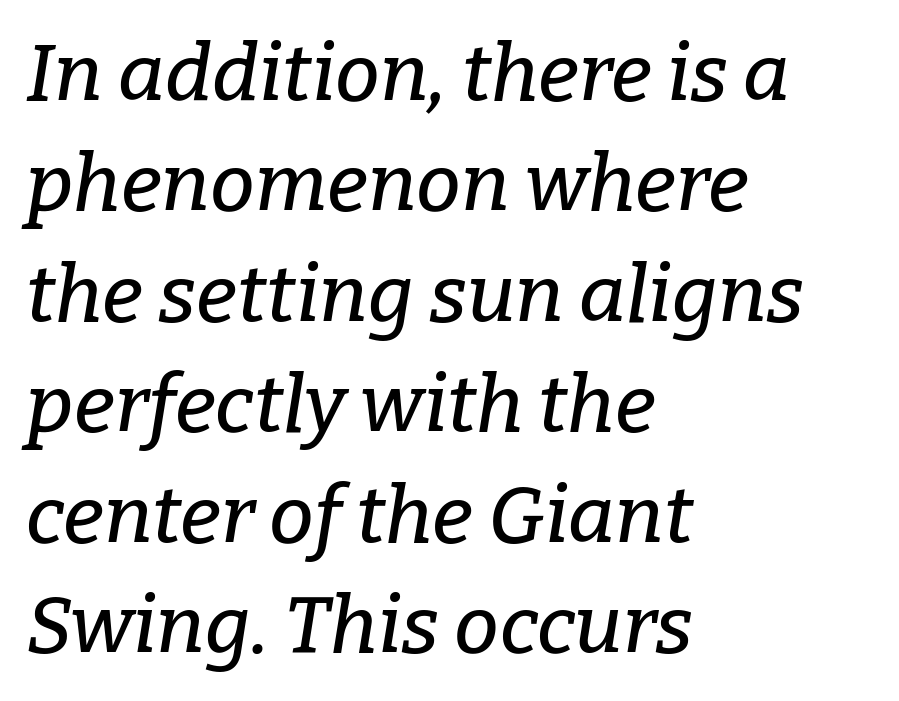
Q: Is the text italic (slanted)? A: Yes, it leans right by about 9 degrees.
Q: Is the typeface a serif or a sans-serif typeface? A: Serif.
Q: Is the text underlined? A: No.
Q: How is the paragraph aligned? A: Left-aligned.
Q: Is the spacing between letters normal or unusually wide? A: Normal.
Q: Is the spacing between lines tight, normal or loose? A: Normal.
Q: Width (condensed, normal, or wide)? A: Normal.
Q: Stroke contrast? A: Low.
Q: x-height? A: Medium.
Q: Monospaced? A: No.
